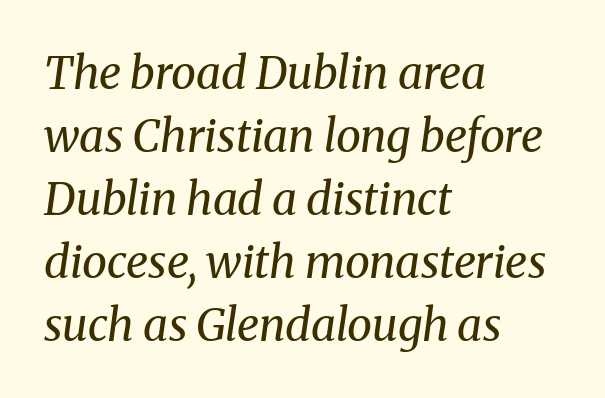
Q: Is the text bold? A: No.
Q: Is the text italic (slanted)? A: Yes, it leans right by about 8 degrees.
Q: Is the typeface a serif or a sans-serif typeface? A: Serif.
Q: Is the text underlined? A: No.
Q: How is the paragraph aligned? A: Left-aligned.
Q: Is the spacing between letters normal or unusually wide? A: Normal.
Q: Is the spacing between lines tight, normal or loose? A: Normal.
Q: Width (condensed, normal, or wide)? A: Normal.
Q: Stroke contrast? A: Medium.
Q: x-height? A: Medium.
Q: Monospaced? A: No.
